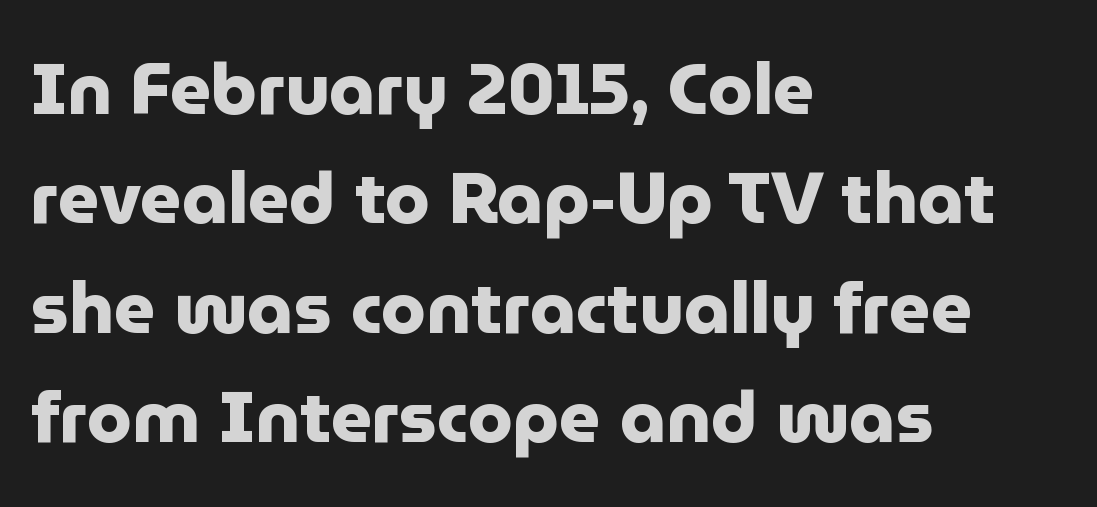
Character widths vary here, with narrow letters taking less room than wide ones. The words here are not underlined. These lines are set flush left with a ragged right edge. Look at the bottom of the vertical strokes: they stop flat, with no serifs. These lines keep a tight, regular rhythm from letter to letter.
